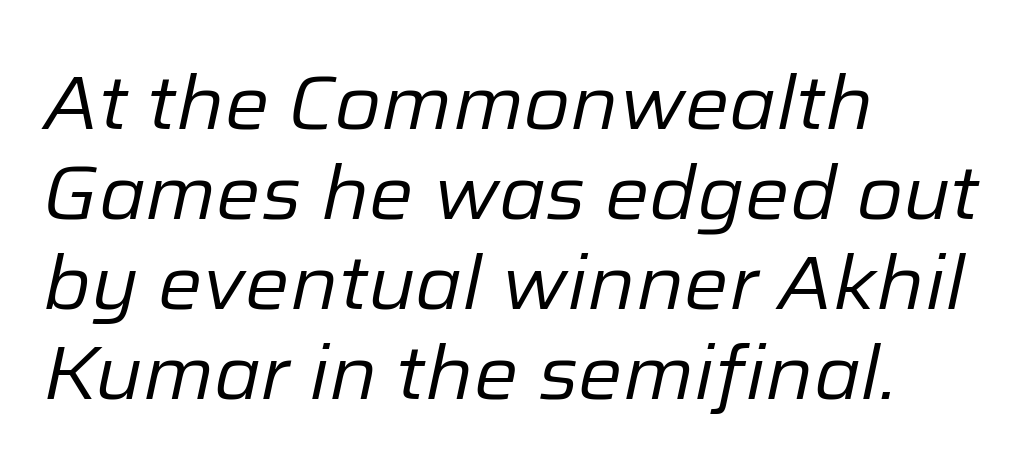
Q: Is the text bold? A: No.
Q: Is the text italic (slanted)? A: Yes, it leans right by about 12 degrees.
Q: Is the text underlined? A: No.
Q: How is the paragraph aligned? A: Left-aligned.
Q: Is the spacing between letters normal or unusually wide? A: Normal.
Q: Width (condensed, normal, or wide)? A: Normal.
Q: Stroke contrast? A: Low.
Q: x-height? A: Medium.
Q: Monospaced? A: No.
